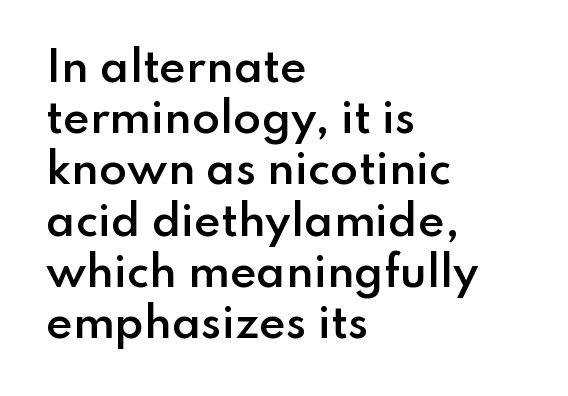
This is roman type, the default non-slanted kind. The letters advance in unequal steps, a hallmark of proportional type. Letter spacing: default. The letters carry no serifs — their stems end cleanly without finishing strokes. The gap between lines stays unmarked. The leading is moderate, giving the passage an even texture.
